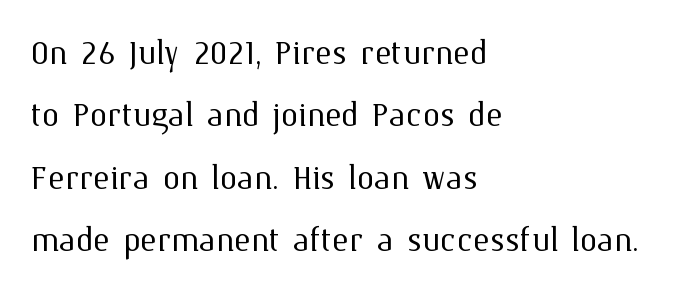
The image shows 44 px light type, upright; set left-aligned, normal line spacing (1.42x), normal letter spacing, not underlined; medium stroke contrast and a medium x-height.
